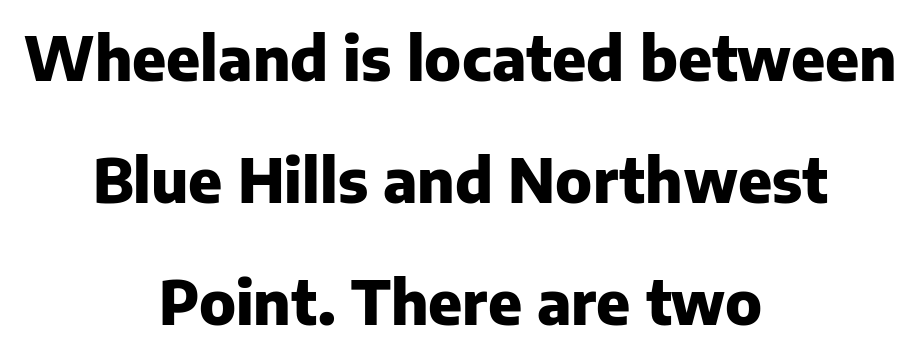
The image shows 60 px heavy sans-serif type, upright; set centered, loose line spacing (2.03x), normal letter spacing, not underlined; low stroke contrast and a medium x-height.
